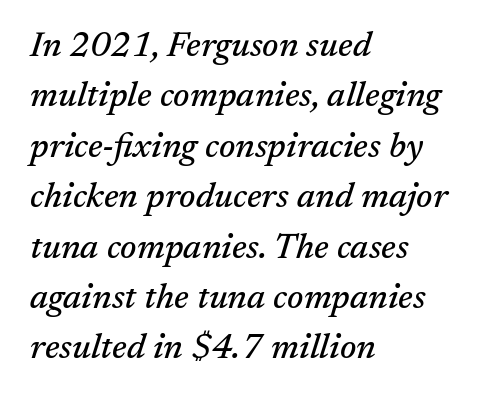
Q: Is the text italic (slanted)? A: Yes, it leans right by about 17 degrees.
Q: Is the typeface a serif or a sans-serif typeface? A: Serif.
Q: Is the text underlined? A: No.
Q: How is the paragraph aligned? A: Left-aligned.
Q: Is the spacing between letters normal or unusually wide? A: Normal.
Q: Is the spacing between lines tight, normal or loose? A: Normal.
Q: Width (condensed, normal, or wide)? A: Normal.
Q: Stroke contrast? A: Medium.
Q: x-height? A: Medium.
Q: Monospaced? A: No.
